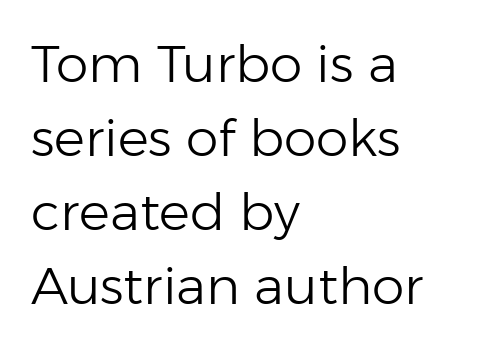
Q: Is the text bold? A: No.
Q: Is the text italic (slanted)? A: No, it is upright.
Q: Is the typeface a serif or a sans-serif typeface? A: Sans-serif.
Q: Is the text underlined? A: No.
Q: How is the paragraph aligned? A: Left-aligned.
Q: Is the spacing between letters normal or unusually wide? A: Normal.
Q: Is the spacing between lines tight, normal or loose? A: Normal.
Q: Width (condensed, normal, or wide)? A: Normal.
Q: Stroke contrast? A: Low.
Q: x-height? A: Medium.
Q: Monospaced? A: No.
